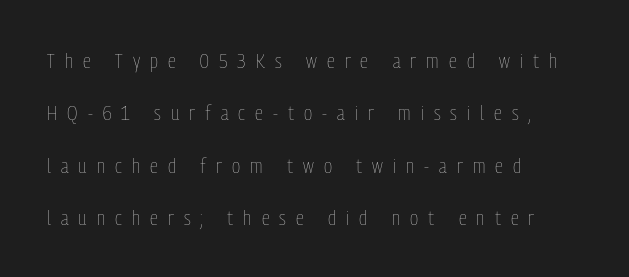
{"italic": "no", "bold": "no", "underline": "no", "align": "left", "line_spacing": "loose", "line_spacing_ratio": 2.49, "letter_spacing": "wide", "letter_spacing_em": 0.48, "glyph_px": 21}
